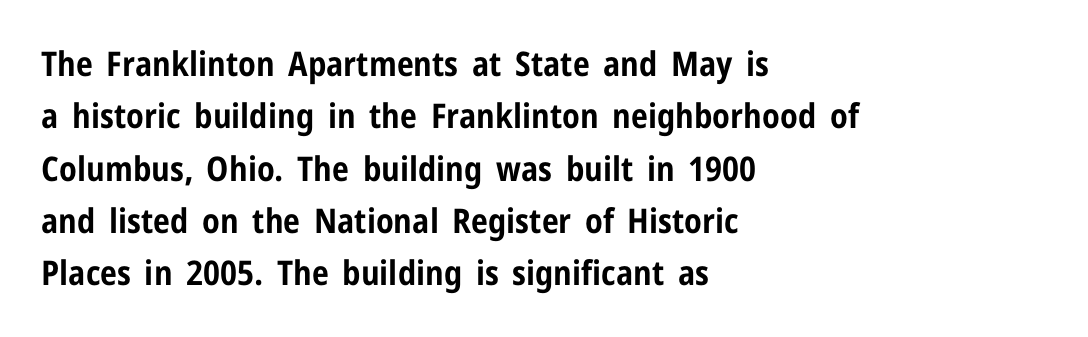
Its strokes are broad and dark, the hallmark of bold type. Leftover space on each line is placed entirely after the last word. Note the varied advance widths — an 'i' is clearly narrower than an 'm'. The gaps between neighbouring characters are ordinary and unremarkable.
